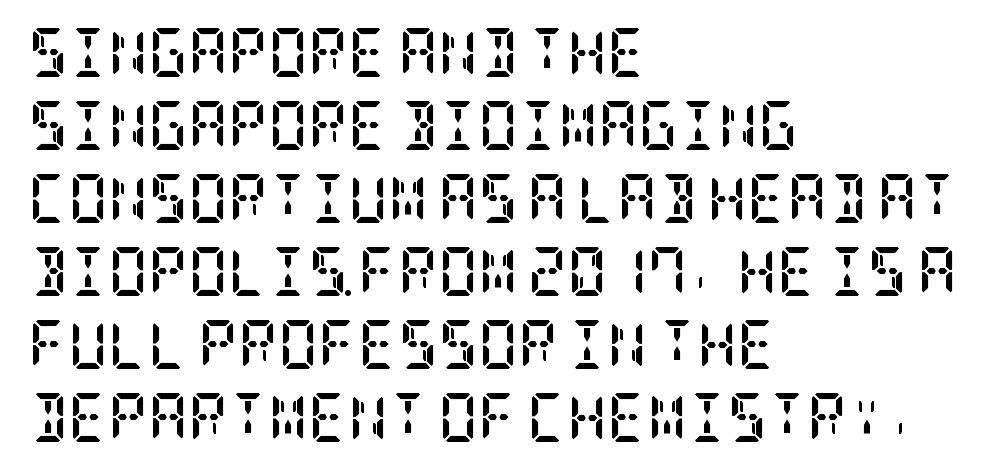
The image shows 49 px semibold, condensed serif type, upright; set left-aligned, normal line spacing (1.49x), normal letter spacing, not underlined; low stroke contrast and a large x-height.
